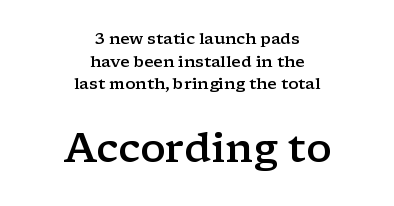
Q: Is the text bold? A: Semi-bold.
Q: Is the text italic (slanted)? A: No, it is upright.
Q: Is the typeface a serif or a sans-serif typeface? A: Serif.
Q: Is the text underlined? A: No.
Q: How is the paragraph aligned? A: Centered.
Q: Is the spacing between letters normal or unusually wide? A: Normal.
Q: Is the spacing between lines tight, normal or loose? A: Normal.
Q: Which block of text is set in a larger size, the first (top) or the second (bottom)? A: The second (bottom) one.
Q: Width (condensed, normal, or wide)? A: Wide.
Q: Stroke contrast? A: Low.
Q: x-height? A: Medium.
Q: Monospaced? A: No.
